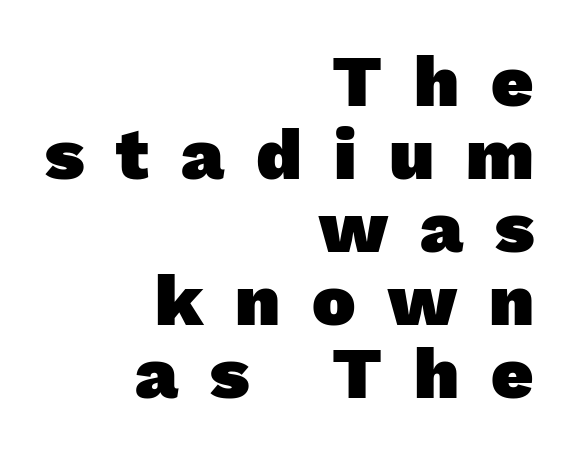
Q: Is the text bold? A: Yes.
Q: Is the typeface a serif or a sans-serif typeface? A: Sans-serif.
Q: Is the text underlined? A: No.
Q: How is the paragraph aligned? A: Right-aligned.
Q: Is the spacing between letters normal or unusually wide? A: Unusually wide.
Q: Is the spacing between lines tight, normal or loose? A: Tight.
Q: Width (condensed, normal, or wide)? A: Normal.
Q: Stroke contrast? A: Low.
Q: x-height? A: Medium.
Q: Monospaced? A: No.
